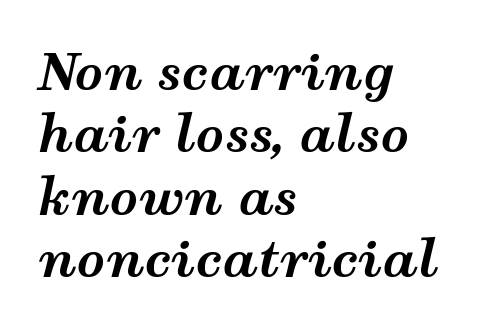
The type is set solid horizontally, with unmodified tracking. Vertically, the passage feels balanced, rows spaced as you'd expect. When letters slant like this, we call the style italic. Character widths vary here, with narrow letters taking less room than wide ones.
